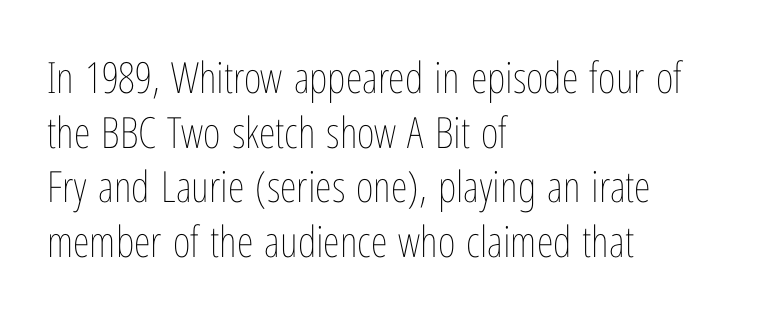
{"italic": "no", "bold": "no", "weight": "thin", "width": "condensed", "stroke_contrast": "low", "x_height": "medium", "monospaced": "no", "underline": "no", "align": "left", "line_spacing": "normal", "line_spacing_ratio": 1.27, "letter_spacing": "normal", "letter_spacing_em": 0.0, "glyph_px": 43}
